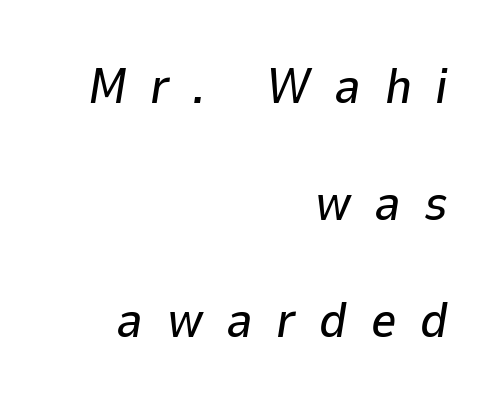
Q: Is the text italic (slanted)? A: Yes, it leans right by about 9 degrees.
Q: Is the text underlined? A: No.
Q: How is the paragraph aligned? A: Right-aligned.
Q: Is the spacing between letters normal or unusually wide? A: Unusually wide.
Q: Is the spacing between lines tight, normal or loose? A: Loose.
Q: Width (condensed, normal, or wide)? A: Normal.
Q: Stroke contrast? A: Low.
Q: x-height? A: Medium.
Q: Monospaced? A: No.
